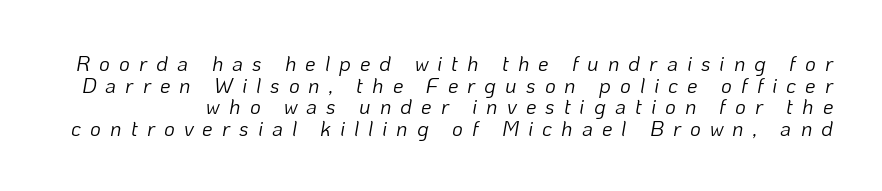
{"italic": "yes", "lean": "right", "slant_degrees": 10, "bold": "no", "underline": "no", "line_spacing": "tight", "line_spacing_ratio": 1.03, "letter_spacing": "wide", "letter_spacing_em": 0.43, "glyph_px": 21}
